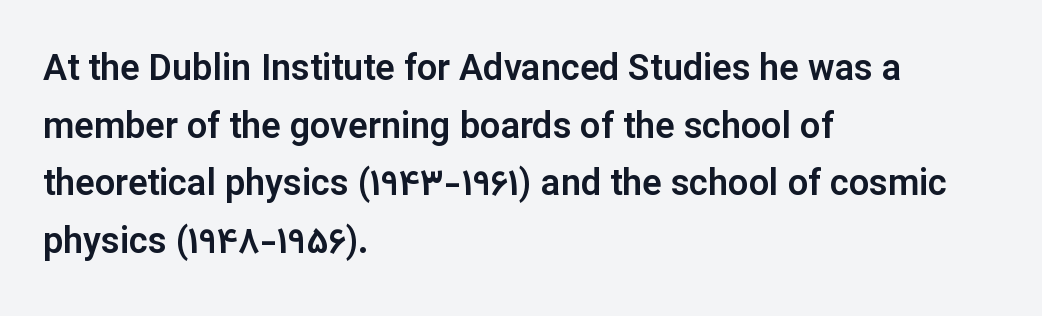
Varying glyph widths throughout — classic text-font behaviour. The tracking reads as untouched default to a designer's eye. Type without underlining. Style check: upright.
